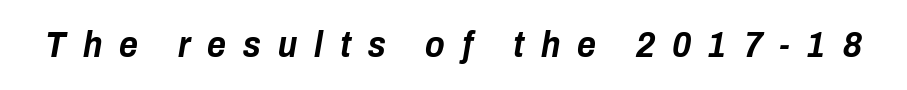
{"italic": "yes", "lean": "right", "slant_degrees": 10, "bold": "yes", "weight": "bold", "width": "condensed", "stroke_contrast": "low", "x_height": "medium", "monospaced": "no", "underline": "no", "letter_spacing": "wide", "letter_spacing_em": 0.47, "glyph_px": 36}
